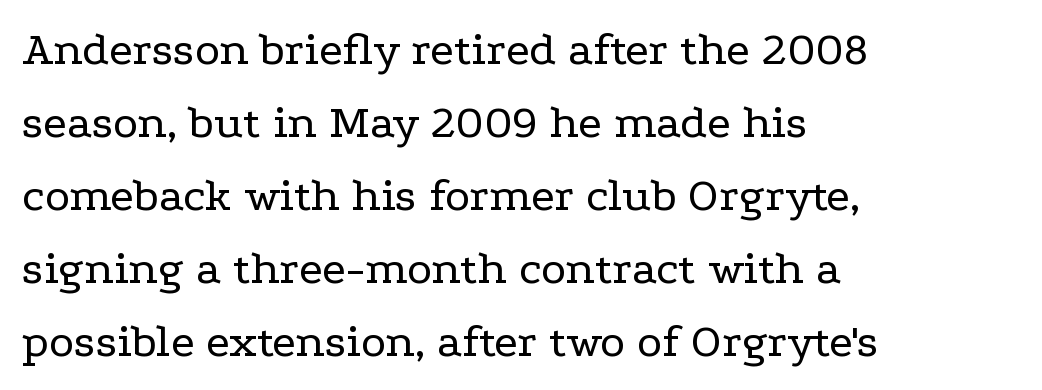
Words appear dense and cohesive because spacing is normal. The typeface has the unassuming heft of standard copy or less. What's the leading like? Ordinary, nothing unusual. Has an underline been added? It has not.
